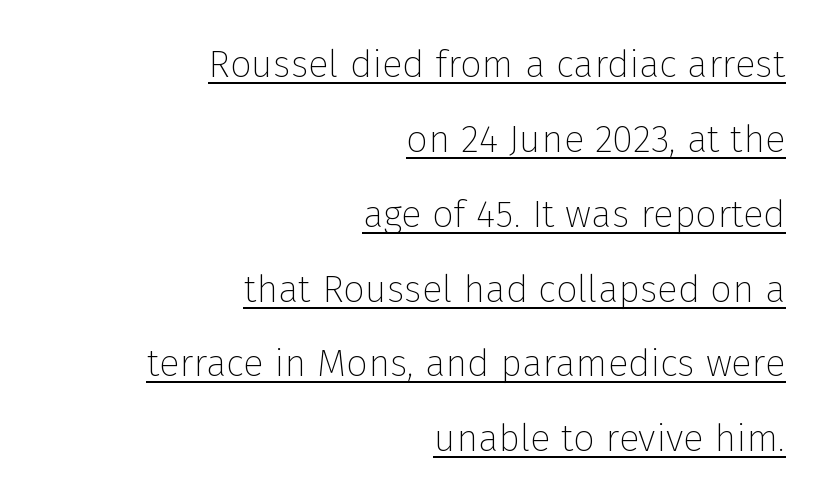
These lines were composed using upright roman letters. These glyphs show unthickened strokes, regular width or finer. The designer went with a sans here, leaving each stem footless. A typesetter would call this leading open, well beyond the default. All the whitespace from short lines collects on the left.
